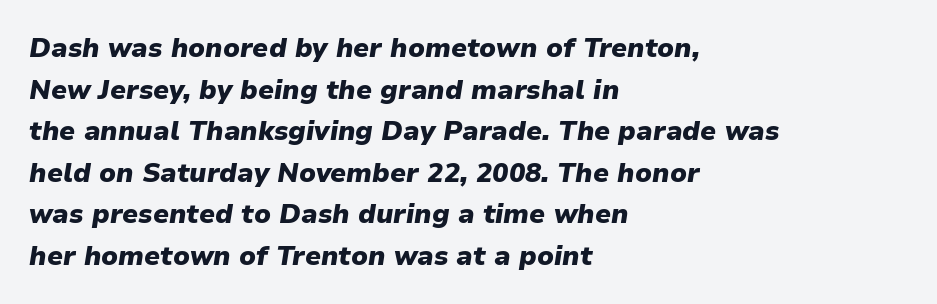
The image shows 27 px bold type, italic (leaning right); set left-aligned, normal line spacing (1.54x), normal letter spacing, not underlined.
